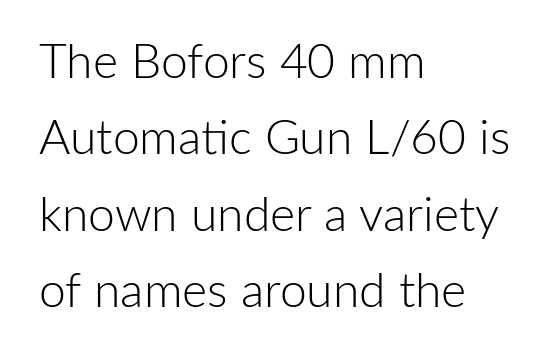
{"serif": "no", "italic": "no", "bold": "no", "weight": "light", "width": "normal", "stroke_contrast": "low", "x_height": "medium", "monospaced": "no", "underline": "no", "align": "left", "line_spacing": "normal", "line_spacing_ratio": 1.59, "letter_spacing": "normal", "letter_spacing_em": 0.0, "glyph_px": 48}
